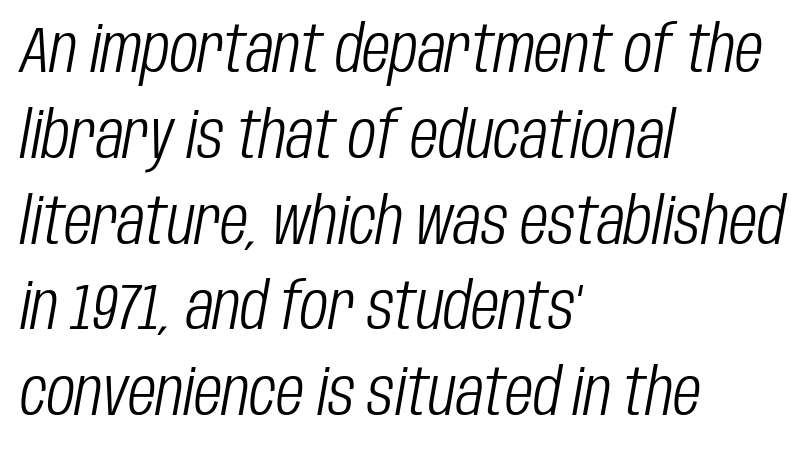
The image shows 65 px light, condensed type, italic (leaning right); set left-aligned, normal line spacing (1.32x), normal letter spacing, not underlined; low stroke contrast and a large x-height.
